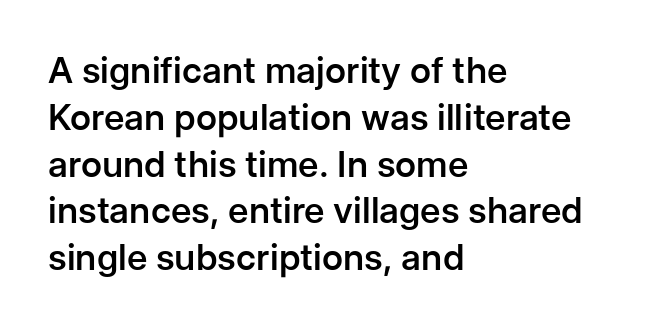
{"serif": "no", "italic": "no", "bold": "semi", "weight": "semibold", "width": "normal", "stroke_contrast": "low", "x_height": "medium", "monospaced": "no", "underline": "no", "align": "left", "line_spacing": "normal", "line_spacing_ratio": 1.3, "letter_spacing": "normal", "letter_spacing_em": 0.0, "glyph_px": 36}
